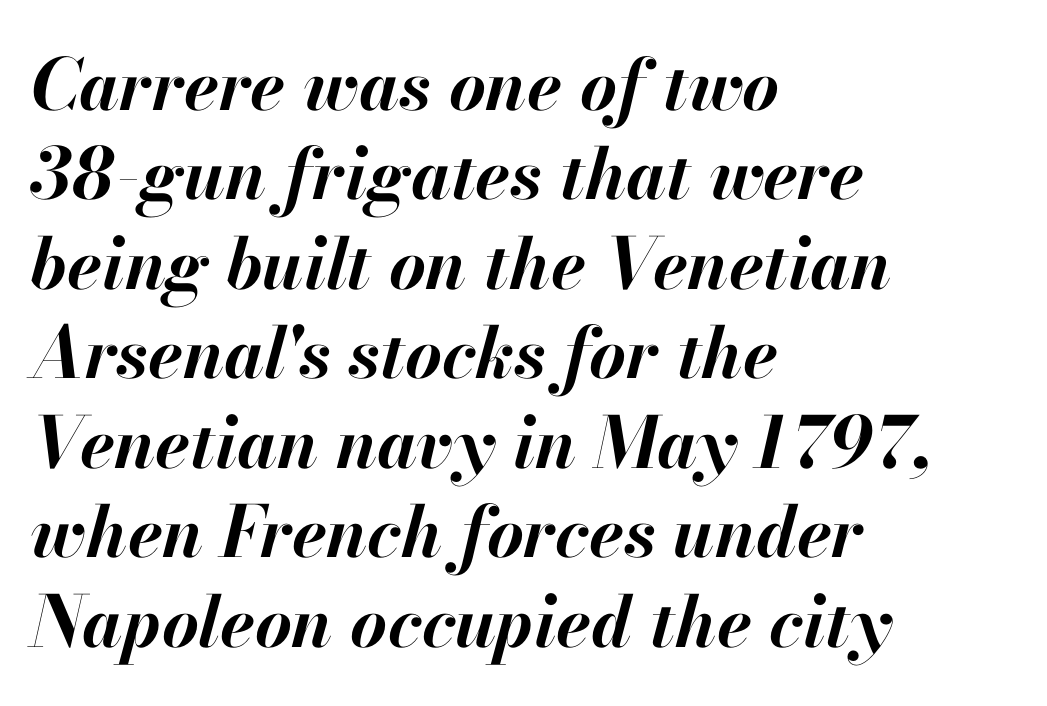
The image shows 71 px bold type, italic (leaning right); set left-aligned, normal line spacing (1.26x), normal letter spacing, not underlined; high stroke contrast and a small x-height.
